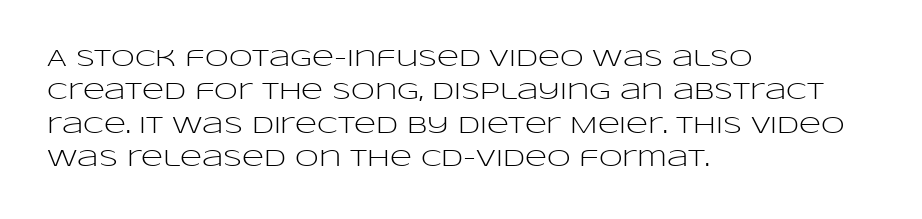
The letterforms sit at book weight or below. Posture: straight, roman, zero tilt. Tracking value appears to be zero — textbook default spacing. The passage shown stacks its lines at a standard gap. Is the block centered? No — it sits flush against the left margin. The foot of each line stays bare and open.
